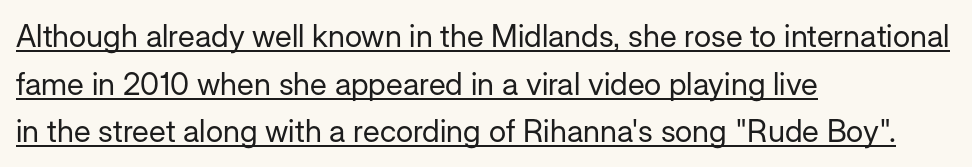
Q: Is the text bold? A: No.
Q: Is the text italic (slanted)? A: No, it is upright.
Q: Is the typeface a serif or a sans-serif typeface? A: Sans-serif.
Q: Is the text underlined? A: Yes.
Q: How is the paragraph aligned? A: Left-aligned.
Q: Is the spacing between letters normal or unusually wide? A: Normal.
Q: Is the spacing between lines tight, normal or loose? A: Normal.
Q: Width (condensed, normal, or wide)? A: Normal.
Q: Stroke contrast? A: Low.
Q: x-height? A: Medium.
Q: Monospaced? A: No.
